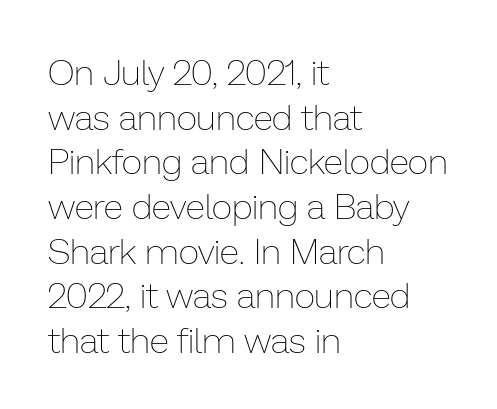
The specimen reads as upright at a glance. Does the copy run flush right? No — it runs flush left. The letters advance in unequal steps, a hallmark of proportional type. Letter spacing: default. The area under the type is left untouched. Stems here are at most as thick as an everyday book face.
